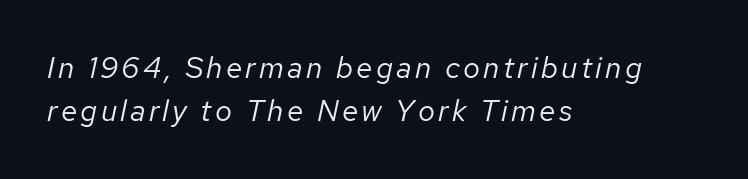
Q: Is the text bold? A: No.
Q: Is the text italic (slanted)? A: Yes, it leans right by about 12 degrees.
Q: Is the text underlined? A: No.
Q: How is the paragraph aligned? A: Left-aligned.
Q: Is the spacing between lines tight, normal or loose? A: Normal.
Q: Width (condensed, normal, or wide)? A: Normal.
Q: Stroke contrast? A: Low.
Q: x-height? A: Medium.
Q: Monospaced? A: No.
